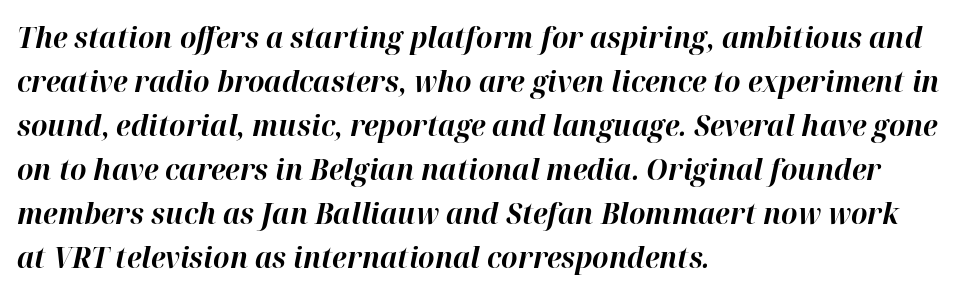
Q: Is the text bold? A: Yes.
Q: Is the text italic (slanted)? A: Yes, it leans right by about 12 degrees.
Q: Is the text underlined? A: No.
Q: How is the paragraph aligned? A: Left-aligned.
Q: Is the spacing between letters normal or unusually wide? A: Normal.
Q: Is the spacing between lines tight, normal or loose? A: Normal.
Q: Width (condensed, normal, or wide)? A: Normal.
Q: Stroke contrast? A: High.
Q: x-height? A: Medium.
Q: Monospaced? A: No.
